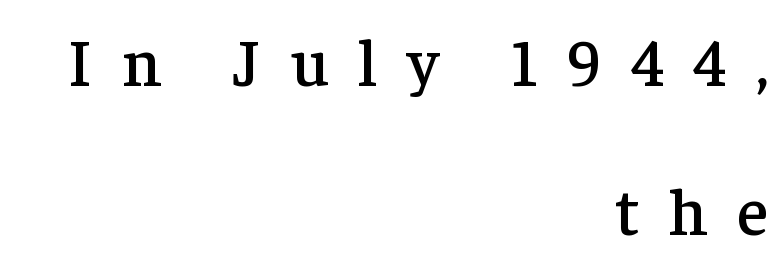
The image shows 67 px serif type, upright; set right-aligned, loose line spacing (2.23x), unusually wide letter spacing (+0.44 em), not underlined; low stroke contrast and a medium x-height.
